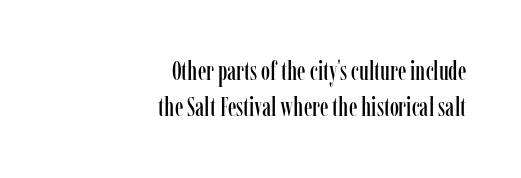
The image shows 26 px text type, upright; set right-aligned, normal line spacing (1.38x), normal letter spacing, not underlined.
